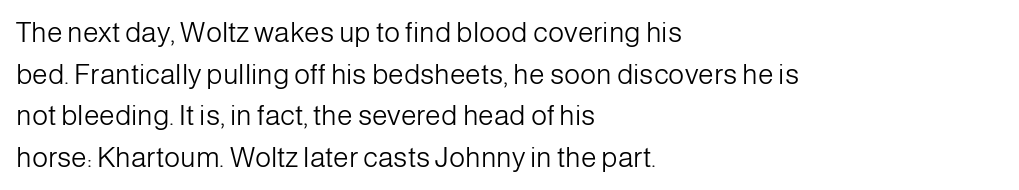
The image shows 28 px light sans-serif type, upright; set left-aligned, normal line spacing (1.49x), normal letter spacing, not underlined; low stroke contrast and a medium x-height.
